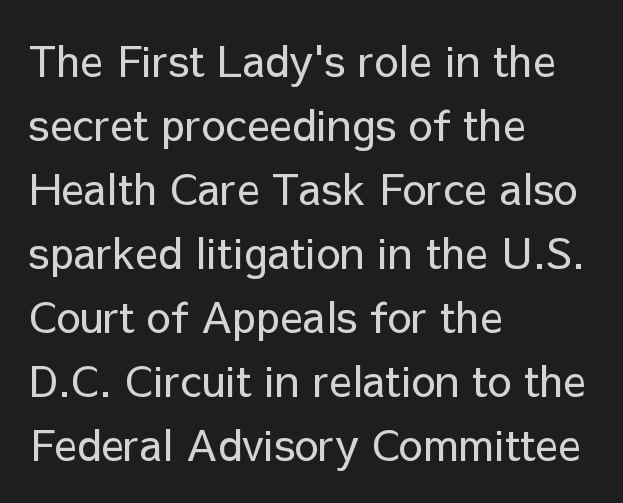
The image shows 43 px regular-weight sans-serif type, upright; set left-aligned, normal line spacing (1.49x), normal letter spacing, not underlined; low stroke contrast and a medium x-height.
